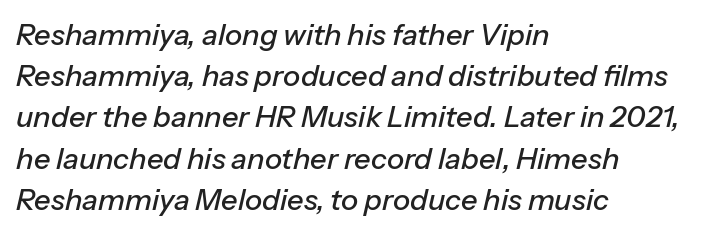
The baseline area is clear. When letters slant like this, we call the style italic. The tracking reads as untouched default to a designer's eye. Character widths vary here, with narrow letters taking less room than wide ones. The typesetter chose a ragged-right arrangement here. Regular leading.
